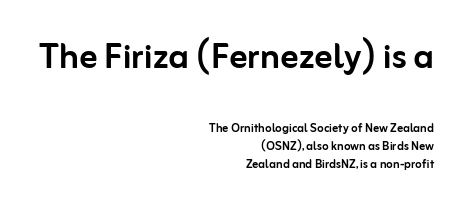
The lines are quadded right. The axis of the letterforms is exactly vertical. Which chunk is bigger? The first one — the top block dwarfs the bottom. The rendering uses natural spacing where letterforms have individual widths. The area under the type is left untouched. Font category for this specimen: sans-serif.
